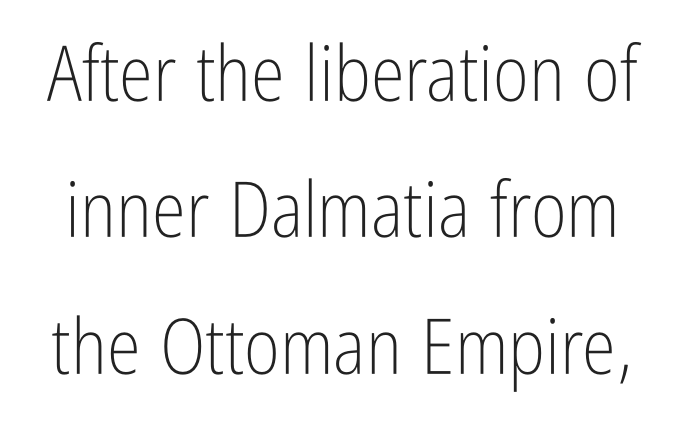
Q: Is the text bold? A: No.
Q: Is the text italic (slanted)? A: No, it is upright.
Q: Is the typeface a serif or a sans-serif typeface? A: Sans-serif.
Q: Is the text underlined? A: No.
Q: Is the spacing between letters normal or unusually wide? A: Normal.
Q: Width (condensed, normal, or wide)? A: Condensed.
Q: Stroke contrast? A: Low.
Q: x-height? A: Medium.
Q: Monospaced? A: No.
